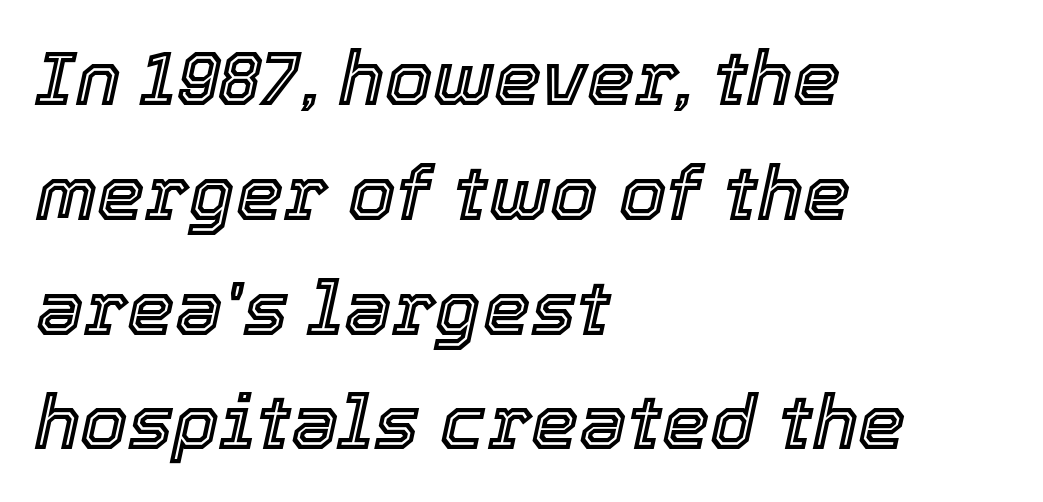
The image shows 76 px text type, italic (leaning right); set left-aligned, normal line spacing (1.51x), normal letter spacing, not underlined; a medium x-height.
